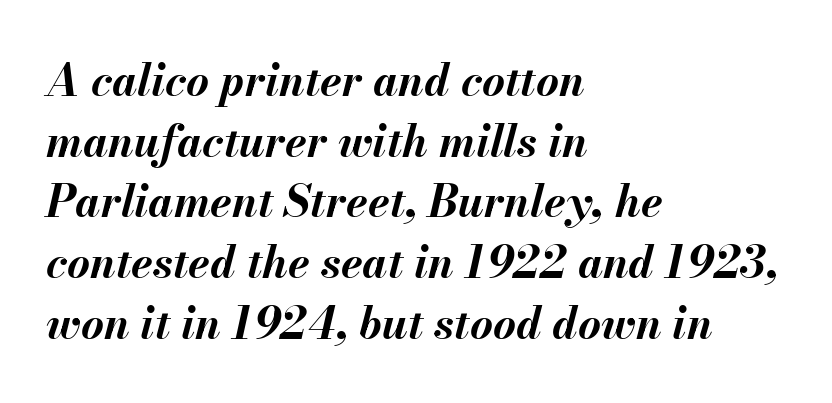
{"italic": "yes", "lean": "right", "slant_degrees": 13, "bold": "yes", "weight": "bold", "width": "normal", "stroke_contrast": "medium", "x_height": "small", "monospaced": "no", "underline": "no", "align": "left", "line_spacing": "normal", "line_spacing_ratio": 1.38, "letter_spacing": "normal", "letter_spacing_em": 0.0, "glyph_px": 44}
